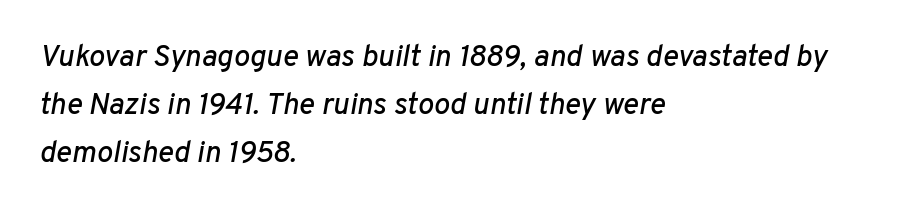
Q: Is the text italic (slanted)? A: Yes, it leans right by about 10 degrees.
Q: Is the text underlined? A: No.
Q: How is the paragraph aligned? A: Left-aligned.
Q: Is the spacing between letters normal or unusually wide? A: Normal.
Q: Is the spacing between lines tight, normal or loose? A: Normal.
Q: Width (condensed, normal, or wide)? A: Normal.
Q: Stroke contrast? A: Low.
Q: x-height? A: Medium.
Q: Monospaced? A: No.
